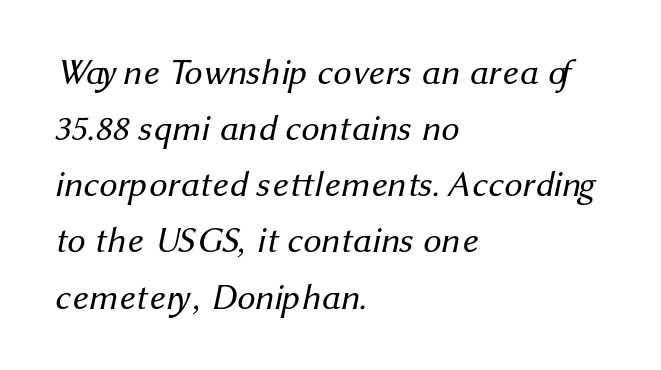
The image shows 36 px regular-weight sans-serif type; set left-aligned, normal line spacing (1.56x), normal letter spacing, not underlined; medium stroke contrast and a medium x-height.
